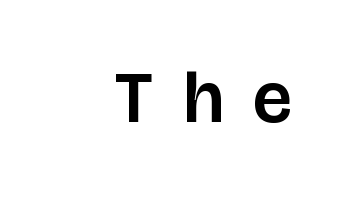
The horizontal fit of the characters is loose and conspicuously gappy. The foot of each line stays bare and open. The type sits square on the baseline with zero lean. The face used here is proportionally spaced, like ordinary book or web type. This rendering employs a face without finishing strokes, i.e., a sans-serif.
